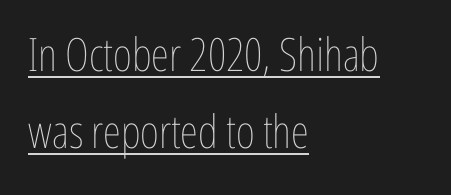
The image shows 46 px thin, condensed type, upright; set left-aligned, normal line spacing (1.67x), normal letter spacing, underlined; low stroke contrast and a medium x-height.
